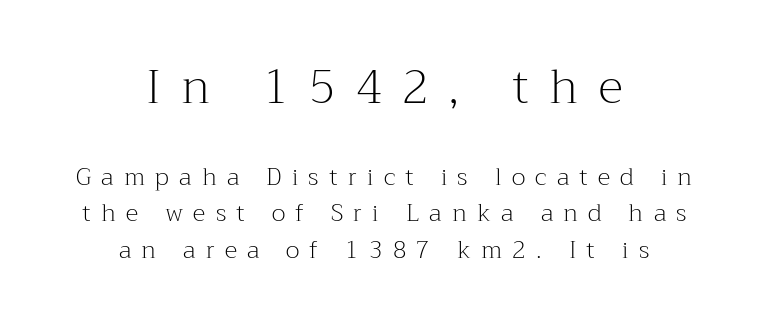
{"serif": "yes", "italic": "no", "bold": "no", "weight": "light", "width": "normal", "stroke_contrast": "medium", "x_height": "medium", "monospaced": "no", "underline": "no", "align": "center", "line_spacing": "normal", "line_spacing_ratio": 1.53, "letter_spacing": "wide", "letter_spacing_em": 0.43, "larger_block": "first", "size_ratio": 1.96, "glyph_px": 47}
